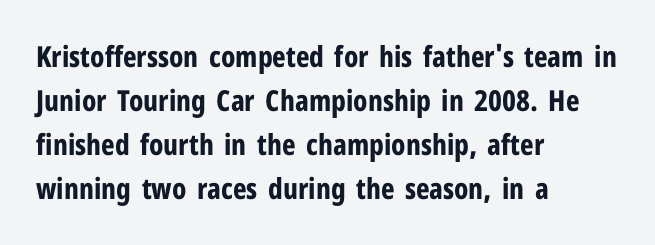
Q: Is the text bold? A: Yes.
Q: Is the text italic (slanted)? A: No, it is upright.
Q: Is the typeface a serif or a sans-serif typeface? A: Sans-serif.
Q: Is the text underlined? A: No.
Q: How is the paragraph aligned? A: Left-aligned.
Q: Is the spacing between letters normal or unusually wide? A: Normal.
Q: Is the spacing between lines tight, normal or loose? A: Normal.
Q: Width (condensed, normal, or wide)? A: Condensed.
Q: Stroke contrast? A: Low.
Q: x-height? A: Medium.
Q: Monospaced? A: No.
